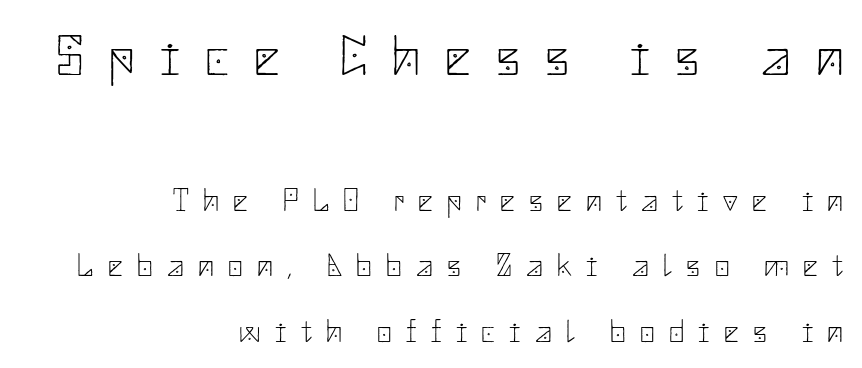
Weight: in the light-to-regular range. The letters are spread apart with noticeably loose tracking. Each letter's strokes conclude bluntly, with no projecting serifs. Ascenders rise straight up at ninety degrees. The initial chunk of copy outweighs the following chunk in type size.
